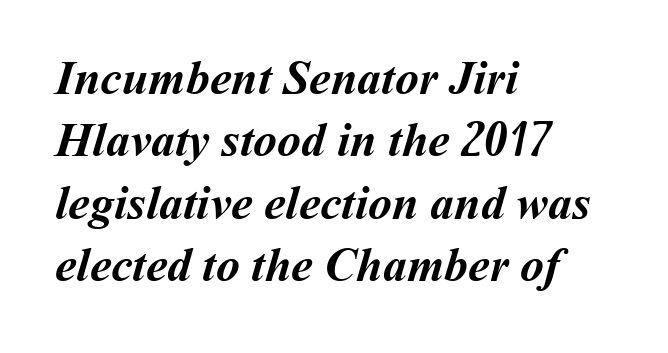
Anything drawn beneath the words? Only blank space. Is there much room between lines? A standard amount, neither cramped nor airy. Think of a printed novel: that variable character pitch is what you see here. Set as a true bold cut, around the 700 mark. Standard letterfit; no display-style spreading of the glyphs.
